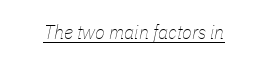
Q: Is the text bold? A: No.
Q: Is the text italic (slanted)? A: Yes, it leans right by about 11 degrees.
Q: Is the text underlined? A: Yes.
Q: Is the spacing between letters normal or unusually wide? A: Normal.
